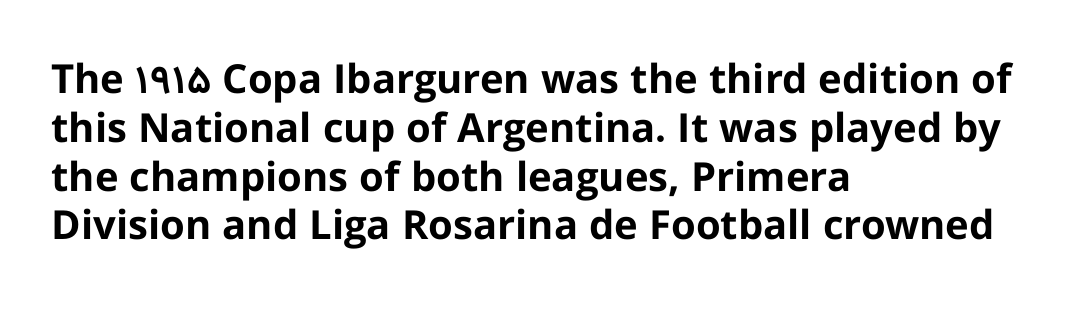
{"serif": "no", "italic": "no", "bold": "yes", "weight": "bold", "width": "normal", "stroke_contrast": "low", "x_height": "medium", "monospaced": "no", "underline": "no", "align": "left", "line_spacing_ratio": 1.22, "letter_spacing": "normal", "letter_spacing_em": 0.0, "glyph_px": 40}
